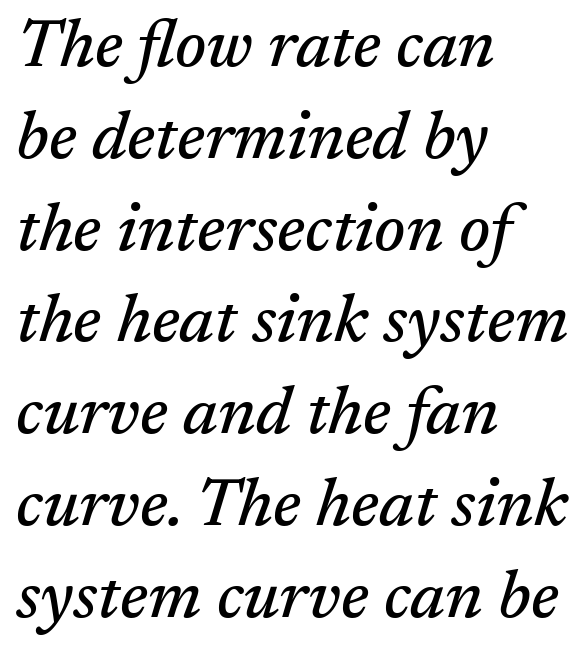
{"serif": "yes", "italic": "yes", "lean": "right", "slant_degrees": 17, "width": "normal", "stroke_contrast": "medium", "x_height": "medium", "monospaced": "no", "underline": "no", "align": "left", "line_spacing": "normal", "line_spacing_ratio": 1.37, "letter_spacing": "normal", "letter_spacing_em": 0.0, "glyph_px": 67}
